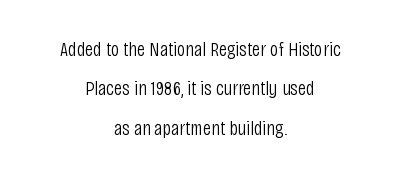
No italicization has been applied; the sample stays upright. Reading down the block, each line starts at a different indent, mirrored at its end. Underline: absent. Is the stroke heavy? The answer is a plain regular-or-lighter. Observe the ordinary spacing: letters are neighbours, not strangers.
